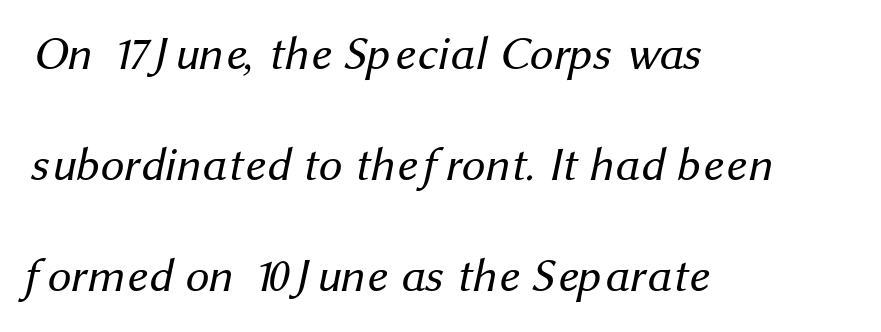
One glance says open: line gaps are wider than usual. Typeset ragged right — the left edge is the straight one. The horizontal fit of the characters is conventional and even. These glyphs show unthickened strokes, regular width or finer.
